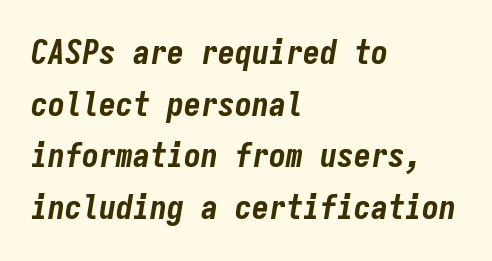
{"italic": "yes", "lean": "right", "slant_degrees": 9, "bold": "yes", "weight": "bold", "width": "condensed", "stroke_contrast": "low", "x_height": "medium", "monospaced": "yes", "underline": "no", "align": "left", "line_spacing": "normal", "line_spacing_ratio": 1.52, "letter_spacing": "normal", "letter_spacing_em": 0.0, "glyph_px": 34}
